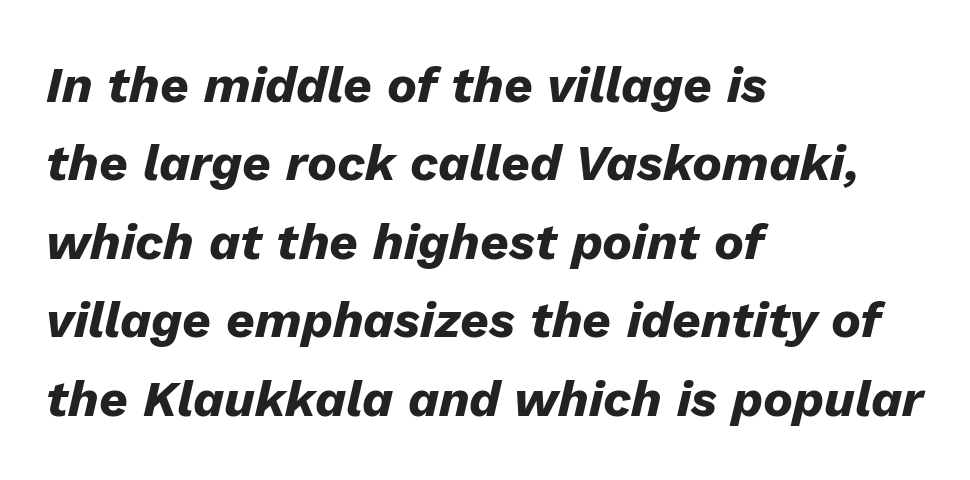
The image shows 50 px heavy type, italic (leaning right); set left-aligned, normal line spacing (1.57x), normal letter spacing, not underlined; low stroke contrast and a medium x-height.
